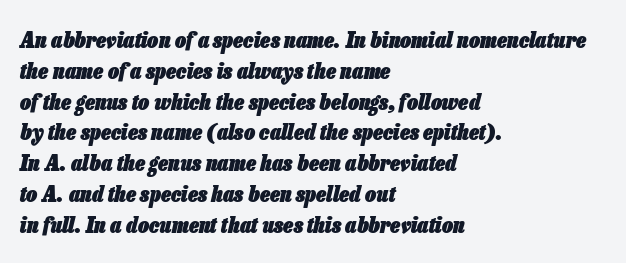
The image shows 22 px bold type, italic (leaning right); set left-aligned, normal line spacing (1.4x), normal letter spacing, not underlined.
